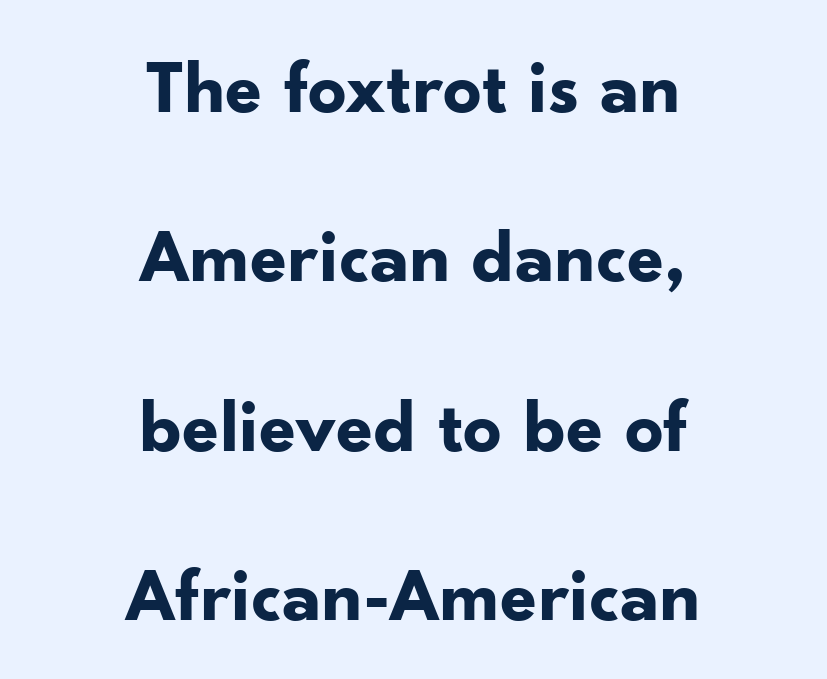
Inter-character spacing is left at the font's built-in metrics. Each letter keeps its own natural width here, so spacing adapts to shape. Is there much room between lines? Yes — plenty of vertical air separates them. Caption: bold face, heavy strokes. Grotesque or geometric, the face here clearly has no serifs. Where is the straight margin? There isn't one; the lines are centered.
